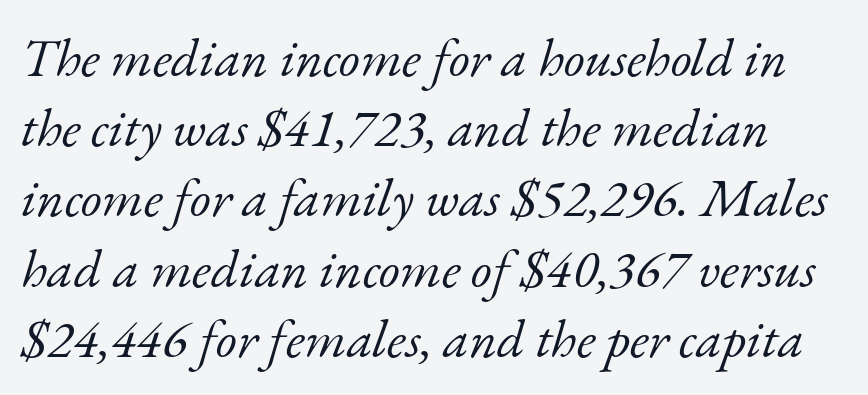
Q: Is the text bold? A: No.
Q: Is the text italic (slanted)? A: Yes, it leans right by about 17 degrees.
Q: Is the typeface a serif or a sans-serif typeface? A: Serif.
Q: Is the text underlined? A: No.
Q: Is the spacing between letters normal or unusually wide? A: Normal.
Q: Is the spacing between lines tight, normal or loose? A: Normal.
Q: Width (condensed, normal, or wide)? A: Normal.
Q: Stroke contrast? A: Low.
Q: x-height? A: Small.
Q: Monospaced? A: No.
